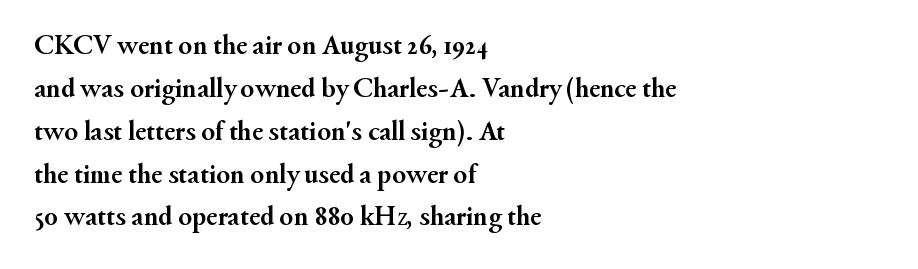
The image shows 28 px semibold serif type, upright; set left-aligned, normal line spacing (1.53x), normal letter spacing, not underlined; medium stroke contrast and a small x-height.
